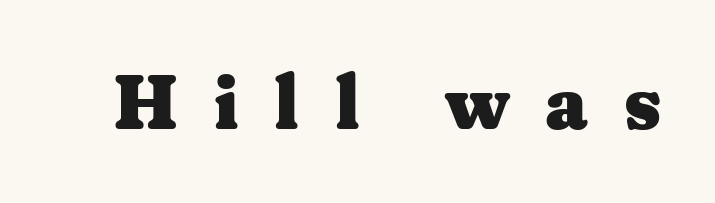
{"serif": "yes", "italic": "no", "bold": "yes", "weight": "heavy", "width": "wide", "stroke_contrast": "medium", "x_height": "medium", "monospaced": "no", "underline": "no", "letter_spacing": "wide", "letter_spacing_em": 0.47, "glyph_px": 76}
